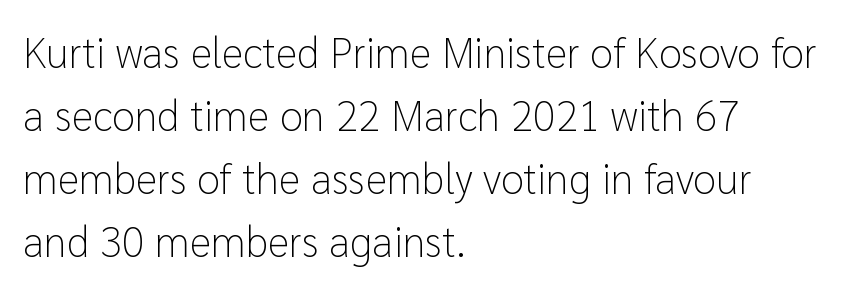
Teacher's note: observe the even left margin — that is flush-left alignment. This block has exactly the height ordinary leading produces. Serif or sans? Sans — the stroke terminals are bare. This is not heavy type; no bold has been used. Spacing between characters is what you'd get straight out of the box. These lines were composed using upright roman letters.
